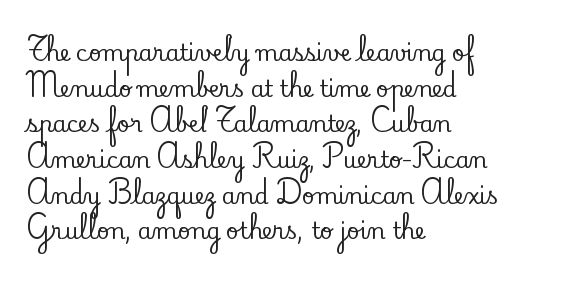
Q: Is the text italic (slanted)? A: No, it is upright.
Q: Is the text underlined? A: No.
Q: How is the paragraph aligned? A: Left-aligned.
Q: Is the spacing between letters normal or unusually wide? A: Normal.
Q: Is the spacing between lines tight, normal or loose? A: Normal.
